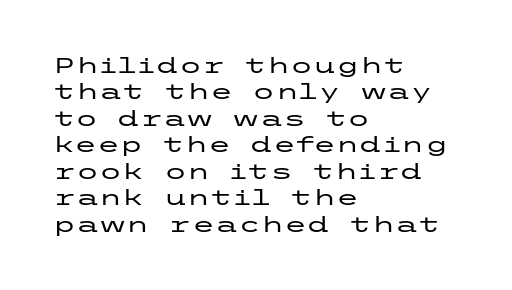
Q: Is the text italic (slanted)? A: No, it is upright.
Q: Is the text underlined? A: No.
Q: How is the paragraph aligned? A: Left-aligned.
Q: Is the spacing between letters normal or unusually wide? A: Normal.
Q: Is the spacing between lines tight, normal or loose? A: Normal.
